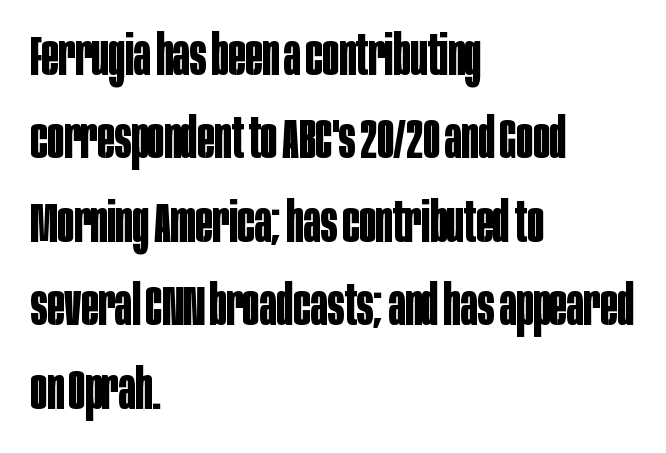
The image shows 56 px bold, condensed sans-serif type, upright; set left-aligned, normal line spacing (1.49x), normal letter spacing, not underlined; low stroke contrast and a large x-height.
